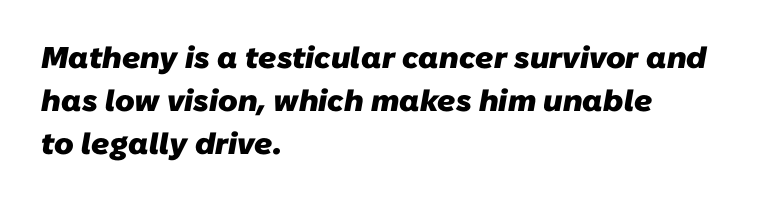
{"serif": "no", "bold": "yes", "weight": "heavy", "width": "normal", "stroke_contrast": "low", "x_height": "medium", "monospaced": "no", "underline": "no", "align": "left", "line_spacing": "normal", "line_spacing_ratio": 1.43, "letter_spacing": "normal", "letter_spacing_em": 0.0, "glyph_px": 30}
